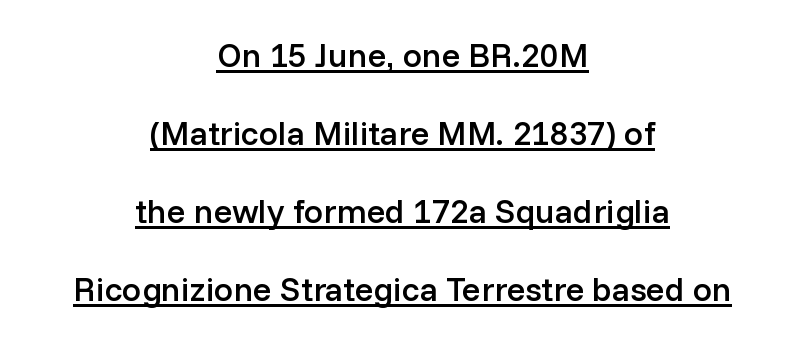
Students, observe the line beneath the letters — that is underlining. How heavy is the stroke? Medium-heavy — a semibold, shy of bold. Tracking value appears to be zero — textbook default spacing. The face used here is proportionally spaced, like ordinary book or web type. Both edges are ragged and mirror each other, which tells us the setting is centered.
